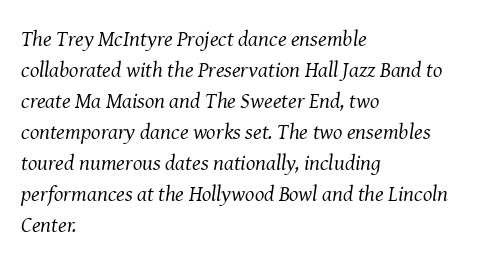
The letters sit at their default tracking, neither squeezed nor spread. An italicized treatment has been applied to the whole sample. The font sits on the lighter half of the weight spectrum, regular included. Baseline-to-baseline distance is the conventional proportion of letter height. Reading down the block, your eye returns to a fixed left position each line.
